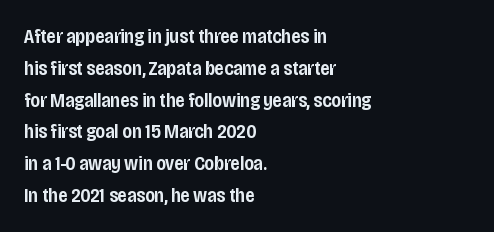
{"italic": "no", "bold": "semi", "underline": "no", "align": "left", "line_spacing": "normal", "line_spacing_ratio": 1.59, "letter_spacing": "normal", "letter_spacing_em": 0.0, "glyph_px": 20}
